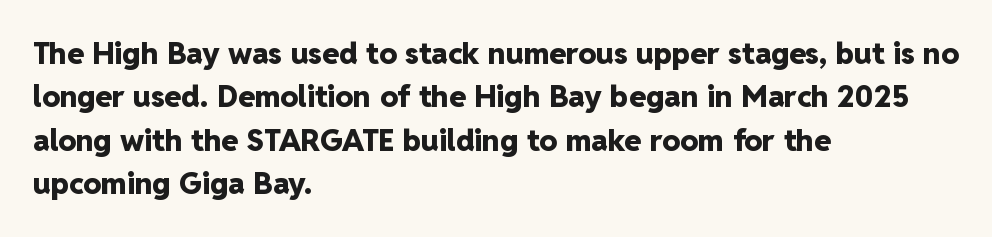
The passage shown is typeset with a sans-serif family. The gap between lines stays unmarked. Line spacing here is normal. Horizontal alignment here is leftward, the default for most running prose. The letters advance in unequal steps, a hallmark of proportional type.
